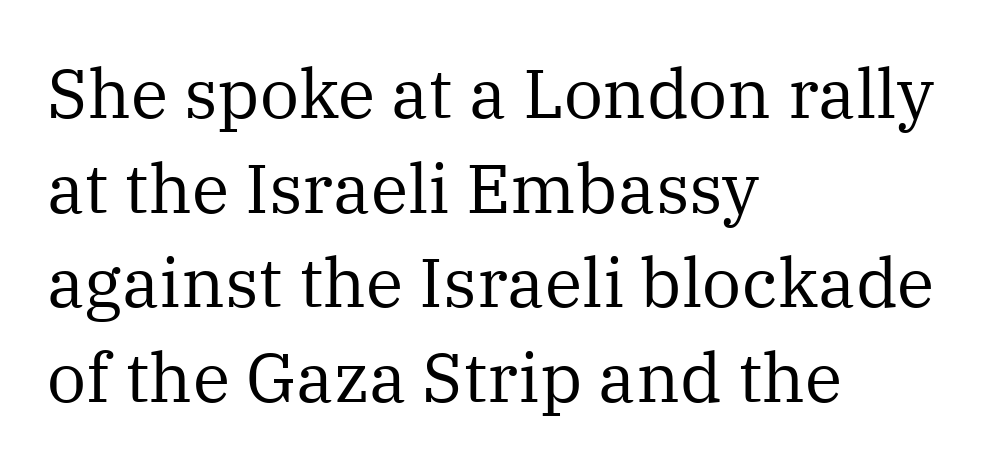
Q: Is the text bold? A: No.
Q: Is the text italic (slanted)? A: No, it is upright.
Q: Is the typeface a serif or a sans-serif typeface? A: Serif.
Q: Is the text underlined? A: No.
Q: How is the paragraph aligned? A: Left-aligned.
Q: Is the spacing between letters normal or unusually wide? A: Normal.
Q: Is the spacing between lines tight, normal or loose? A: Normal.
Q: Width (condensed, normal, or wide)? A: Normal.
Q: Stroke contrast? A: Medium.
Q: x-height? A: Medium.
Q: Monospaced? A: No.
